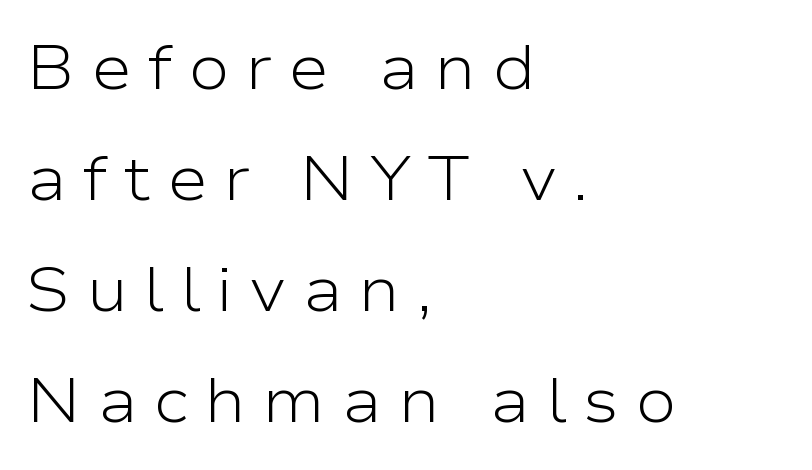
{"serif": "no", "italic": "no", "bold": "no", "weight": "light", "width": "wide", "stroke_contrast": "low", "x_height": "medium", "monospaced": "no", "underline": "no", "align": "left", "line_spacing_ratio": 1.79, "letter_spacing": "wide", "letter_spacing_em": 0.25, "glyph_px": 62}
